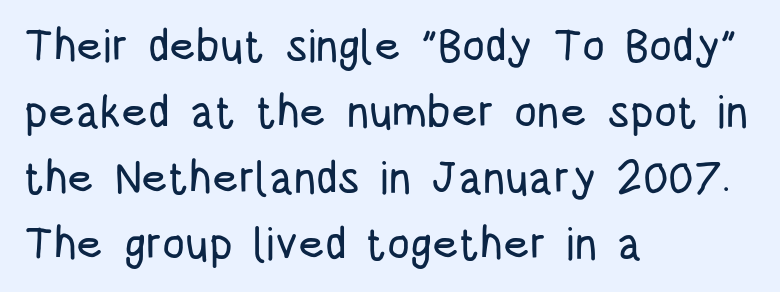
The setting favours the left margin, as ordinary paragraphs usually do. Varying glyph widths throughout — classic text-font behaviour. Evenly set lines give the paragraph a standard silhouette. Examine the stroke ends and you'll find no serifs. Decoration check: the copy has no underline.
